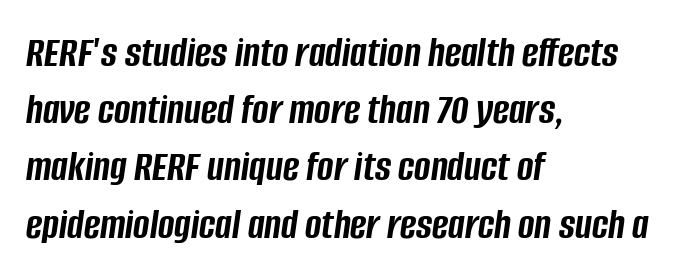
This rendering features lettering with no underline. Caption: standard tracking, unaltered. The face used here is proportionally spaced, like ordinary book or web type. Line starts are locked; line ends wander. Every character sits at an angle, as italics do.
